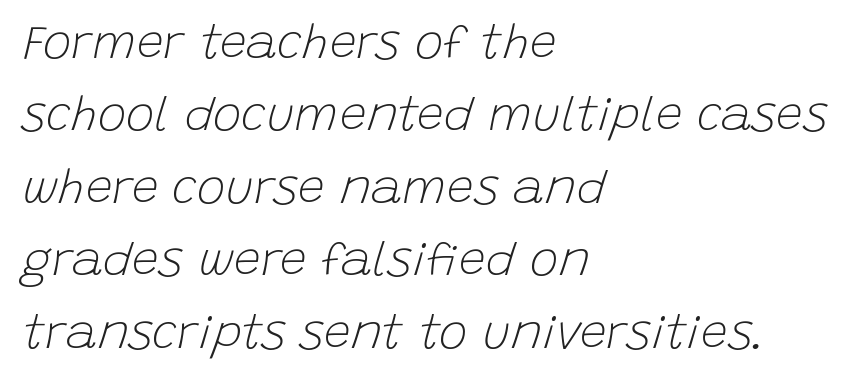
{"italic": "yes", "lean": "right", "slant_degrees": 15, "bold": "no", "weight": "light", "width": "normal", "stroke_contrast": "low", "x_height": "large", "monospaced": "no", "underline": "no", "align": "left", "line_spacing": "normal", "line_spacing_ratio": 1.51, "letter_spacing": "normal", "letter_spacing_em": 0.0, "glyph_px": 48}
